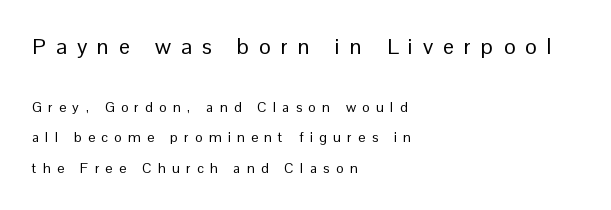
The lines are quadded left. Weight: in the light-to-regular range. Top chunk: large. Bottom chunk: small. Honestly, there is no underline to notice here at all. Notice the wide empty band between every row — that's loose leading.
